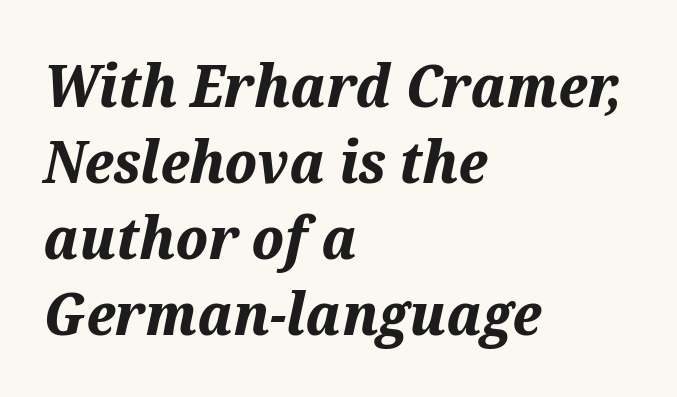
{"italic": "yes", "lean": "right", "slant_degrees": 12, "bold": "yes", "weight": "bold", "width": "normal", "stroke_contrast": "medium", "x_height": "medium", "monospaced": "no", "underline": "no", "align": "left", "line_spacing": "normal", "line_spacing_ratio": 1.29, "letter_spacing": "normal", "letter_spacing_em": 0.0, "glyph_px": 59}
